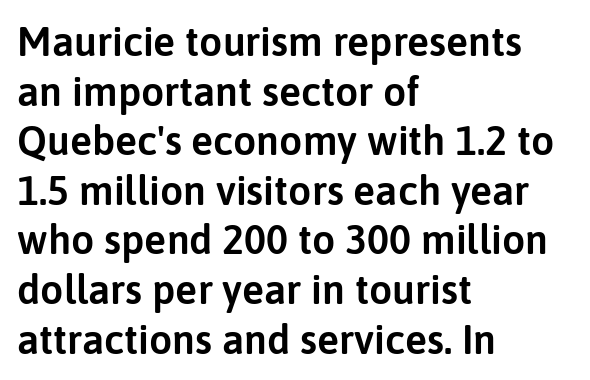
The image shows 41 px sans-serif type, upright; set left-aligned, line spacing 1.21x, normal letter spacing, not underlined; low stroke contrast and a medium x-height.
